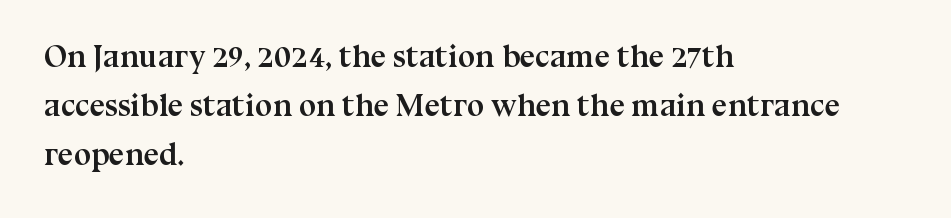
{"serif": "yes", "italic": "no", "bold": "yes", "weight": "semibold", "width": "normal", "stroke_contrast": "medium", "x_height": "medium", "monospaced": "no", "underline": "no", "align": "left", "line_spacing": "normal", "line_spacing_ratio": 1.58, "letter_spacing": "normal", "letter_spacing_em": 0.0, "glyph_px": 31}
